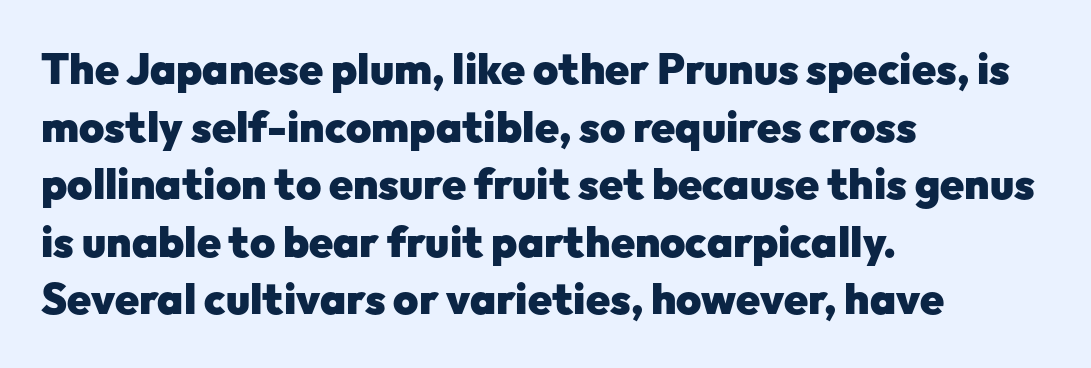
The image shows 43 px heavy sans-serif type, upright; set left-aligned, normal line spacing (1.34x), normal letter spacing, not underlined; low stroke contrast and a medium x-height.
